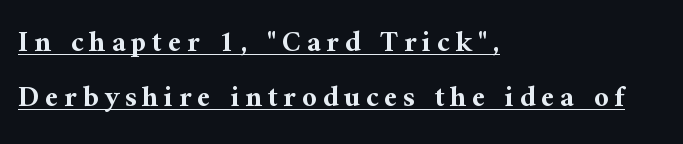
Q: Is the text bold? A: Yes.
Q: Is the text italic (slanted)? A: No, it is upright.
Q: Is the typeface a serif or a sans-serif typeface? A: Serif.
Q: Is the text underlined? A: Yes.
Q: How is the paragraph aligned? A: Left-aligned.
Q: Is the spacing between letters normal or unusually wide? A: Unusually wide.
Q: Is the spacing between lines tight, normal or loose? A: Loose.
Q: Width (condensed, normal, or wide)? A: Normal.
Q: Stroke contrast? A: Medium.
Q: x-height? A: Medium.
Q: Monospaced? A: No.
